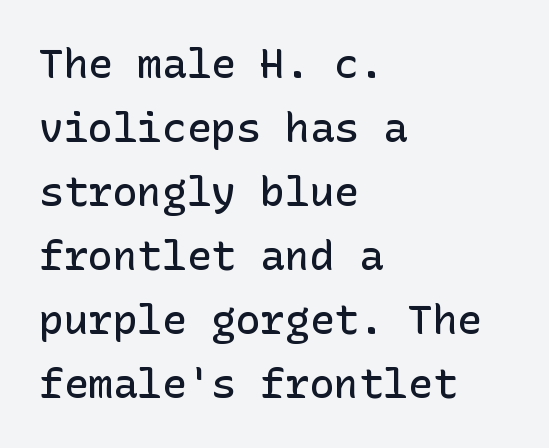
Compared with a centered layout, this one pins lines to the left instead. The letters are semibold — heavier than regular but short of a full bold. Descenders are the only things crossing below the line. There is no visible air inserted between adjacent glyphs. Check where the strokes stop: nothing finishes them off — pure sans.
